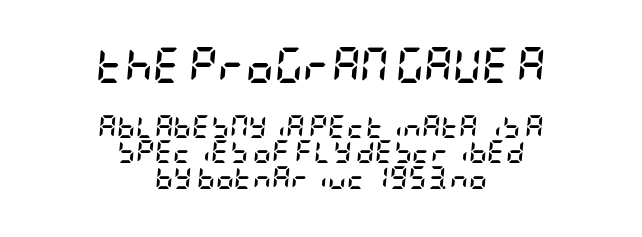
The image shows 35 px semibold, condensed type, italic (leaning right); set centered, tight line spacing (1.11x), normal letter spacing, not underlined; the first (top) block is 1.52x larger; low stroke contrast and a large x-height.
